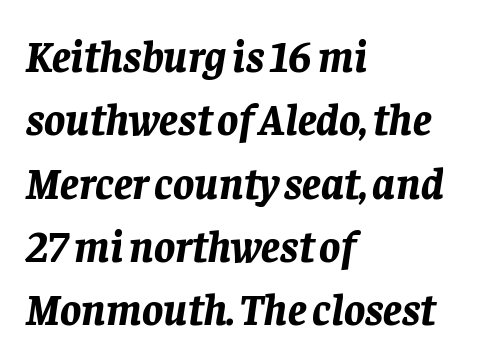
The image shows 44 px bold type, italic (leaning right); set left-aligned, normal line spacing (1.44x), normal letter spacing, not underlined; low stroke contrast and a large x-height.
